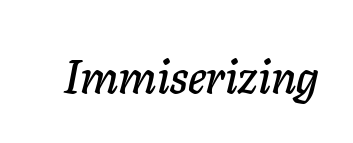
These lines keep a tight, regular rhythm from letter to letter. An italicized treatment has been applied to the whole sample. Anything drawn beneath the words? Only blank space. Looks like regular typesetting: each glyph gets only the width it needs.
